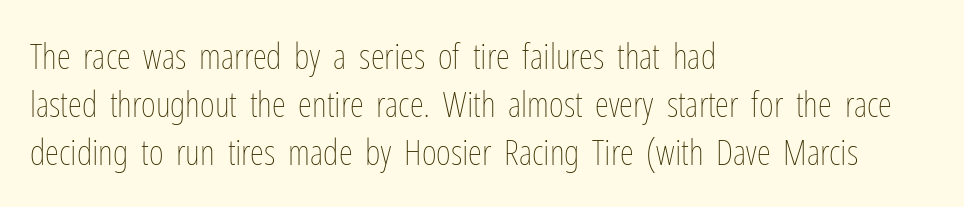
The image shows 36 px thin, condensed type, upright; set left-aligned, normal line spacing (1.34x), normal letter spacing, not underlined; low stroke contrast and a medium x-height.
